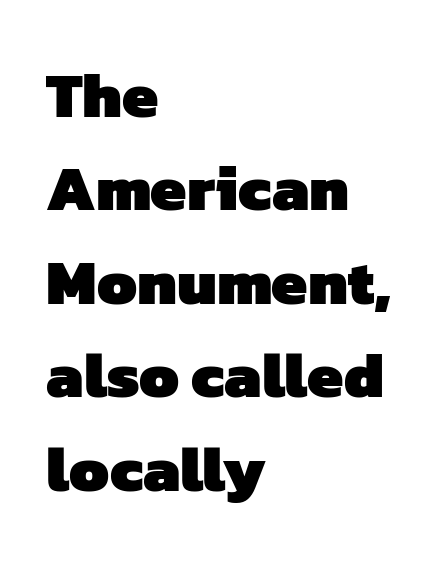
{"serif": "no", "bold": "yes", "weight": "heavy", "width": "normal", "stroke_contrast": "low", "x_height": "medium", "monospaced": "no", "underline": "no", "align": "left", "line_spacing": "normal", "line_spacing_ratio": 1.46, "letter_spacing": "normal", "letter_spacing_em": 0.0, "glyph_px": 64}
